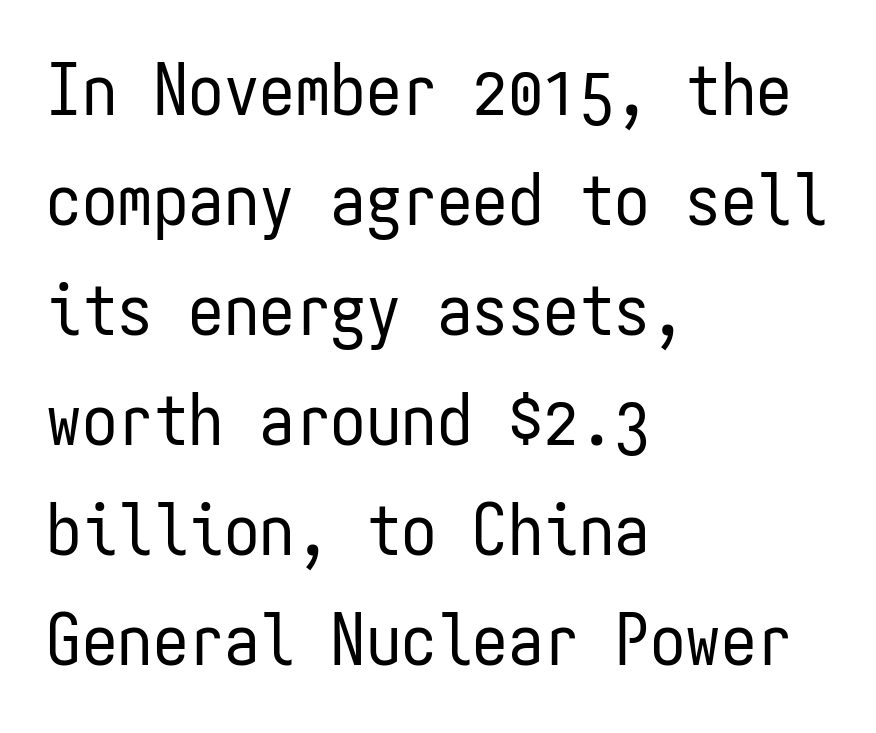
Do the characters align in a grid? Yes, the font is monospaced. Line spacing here is normal. Honestly, the letter spacing is just normal — you wouldn't notice it. Letters have the restrained weight of plain body copy at most. Each row of text sits above clean, open space. Unlike a traditional serif, this face leaves its strokes unadorned.
